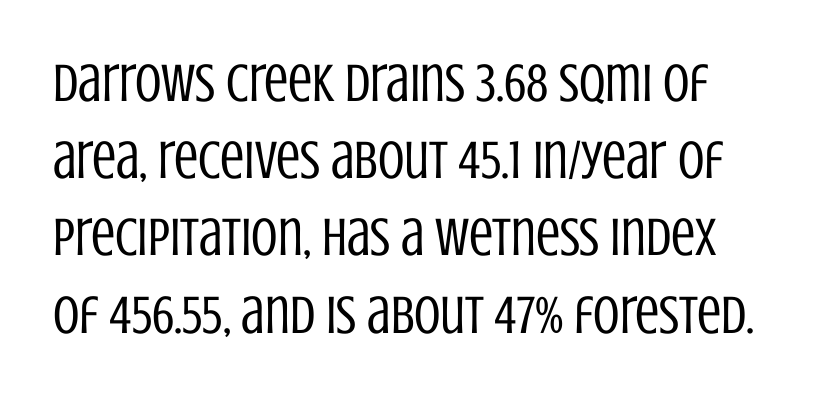
Q: Is the text bold? A: No.
Q: Is the text italic (slanted)? A: No, it is upright.
Q: Is the typeface a serif or a sans-serif typeface? A: Sans-serif.
Q: Is the text underlined? A: No.
Q: Is the spacing between letters normal or unusually wide? A: Normal.
Q: Is the spacing between lines tight, normal or loose? A: Normal.
Q: Width (condensed, normal, or wide)? A: Condensed.
Q: Stroke contrast? A: Low.
Q: x-height? A: Large.
Q: Monospaced? A: No.
